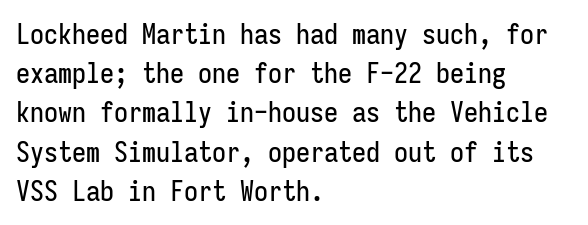
{"serif": "no", "italic": "no", "width": "condensed", "stroke_contrast": "low", "x_height": "medium", "monospaced": "yes", "underline": "no", "align": "left", "line_spacing": "normal", "line_spacing_ratio": 1.4, "letter_spacing": "normal", "letter_spacing_em": 0.0, "glyph_px": 28}
